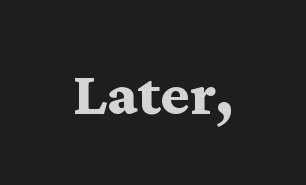
Q: Is the text bold? A: Yes.
Q: Is the text italic (slanted)? A: No, it is upright.
Q: Is the typeface a serif or a sans-serif typeface? A: Serif.
Q: Is the text underlined? A: No.
Q: Is the spacing between letters normal or unusually wide? A: Normal.
Q: Width (condensed, normal, or wide)? A: Wide.
Q: Stroke contrast? A: Medium.
Q: x-height? A: Medium.
Q: Monospaced? A: No.
